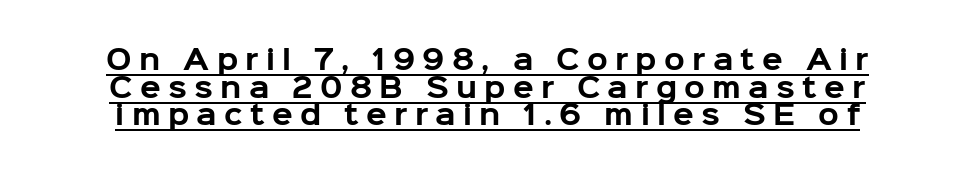
Q: Is the text bold? A: Yes.
Q: Is the text italic (slanted)? A: No, it is upright.
Q: Is the text underlined? A: Yes.
Q: Is the spacing between letters normal or unusually wide? A: Unusually wide.
Q: Is the spacing between lines tight, normal or loose? A: Tight.
